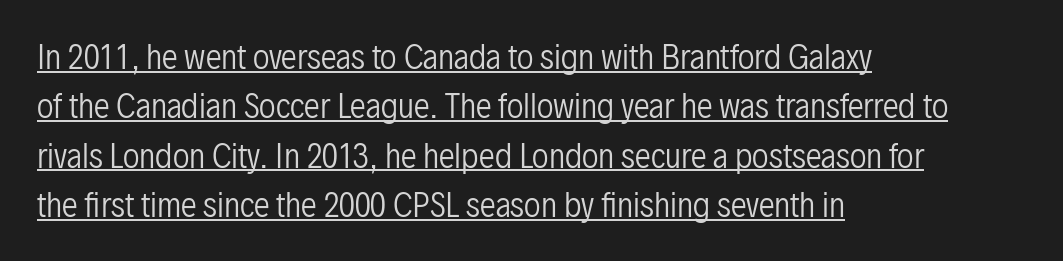
{"serif": "no", "italic": "no", "bold": "no", "weight": "regular", "width": "condensed", "stroke_contrast": "low", "x_height": "medium", "monospaced": "no", "underline": "yes", "align": "left", "line_spacing": "normal", "line_spacing_ratio": 1.54, "letter_spacing": "normal", "letter_spacing_em": 0.0, "glyph_px": 32}
